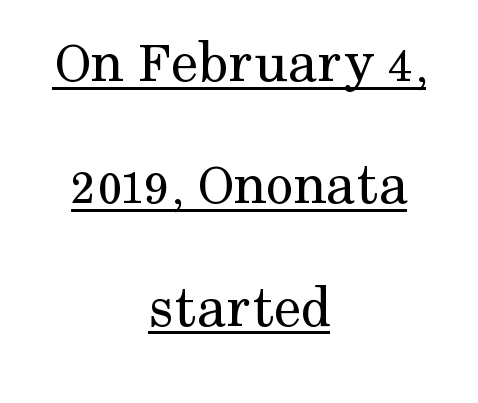
Q: Is the text bold? A: No.
Q: Is the text italic (slanted)? A: No, it is upright.
Q: Is the typeface a serif or a sans-serif typeface? A: Serif.
Q: Is the text underlined? A: Yes.
Q: How is the paragraph aligned? A: Centered.
Q: Is the spacing between letters normal or unusually wide? A: Normal.
Q: Is the spacing between lines tight, normal or loose? A: Loose.
Q: Width (condensed, normal, or wide)? A: Normal.
Q: Stroke contrast? A: Medium.
Q: x-height? A: Medium.
Q: Monospaced? A: No.
